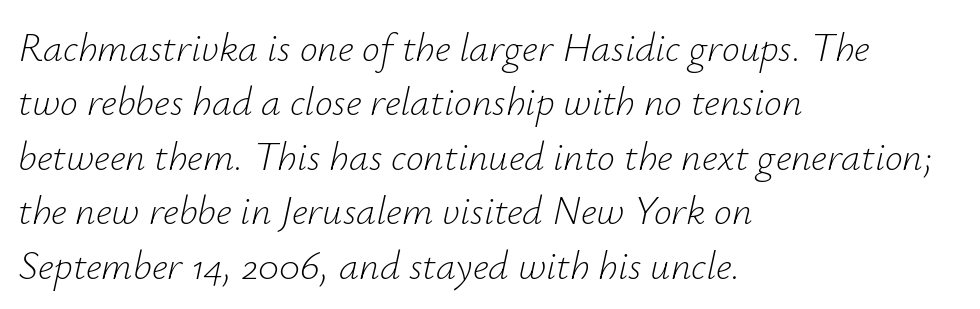
The image shows 40 px light type, italic (leaning right); set left-aligned, normal line spacing (1.36x), normal letter spacing, not underlined; low stroke contrast and a small x-height.
